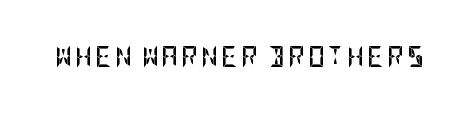
Q: Is the text bold? A: Yes.
Q: Is the text italic (slanted)? A: No, it is upright.
Q: Is the text underlined? A: No.
